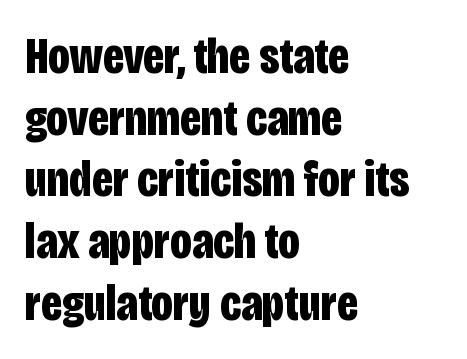
The image shows 51 px bold, condensed sans-serif type, upright; set left-aligned, line spacing 1.21x, normal letter spacing, not underlined; low stroke contrast and a large x-height.
